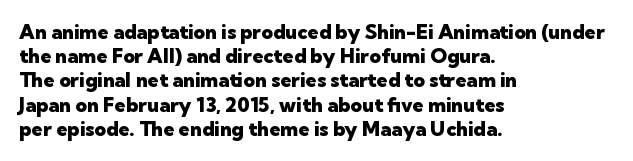
{"italic": "no", "bold": "yes", "underline": "no", "align": "left", "line_spacing_ratio": 1.21, "letter_spacing": "normal", "letter_spacing_em": 0.0, "glyph_px": 20}
